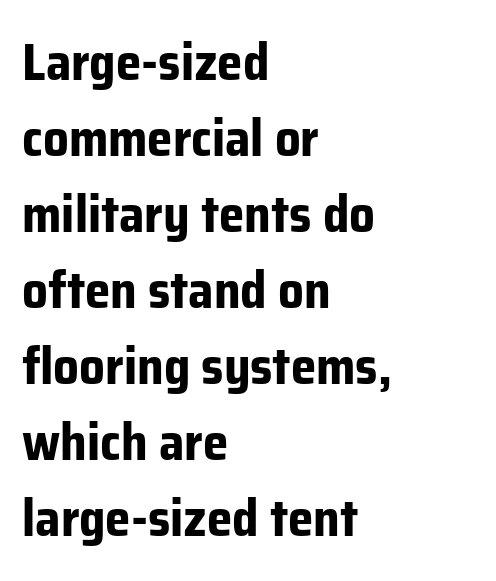
{"serif": "no", "italic": "no", "bold": "yes", "weight": "bold", "width": "normal", "stroke_contrast": "low", "x_height": "medium", "monospaced": "no", "underline": "no", "align": "left", "line_spacing": "normal", "line_spacing_ratio": 1.49, "letter_spacing": "normal", "letter_spacing_em": 0.0, "glyph_px": 51}
